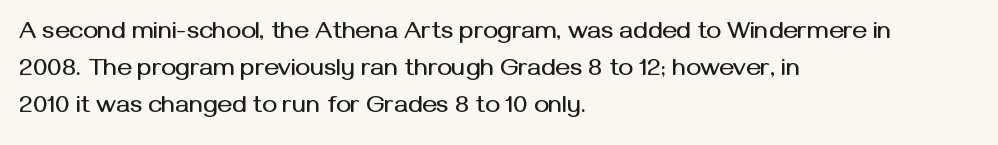
The image shows 25 px text type, upright; set left-aligned, normal line spacing (1.49x), normal letter spacing, not underlined.
